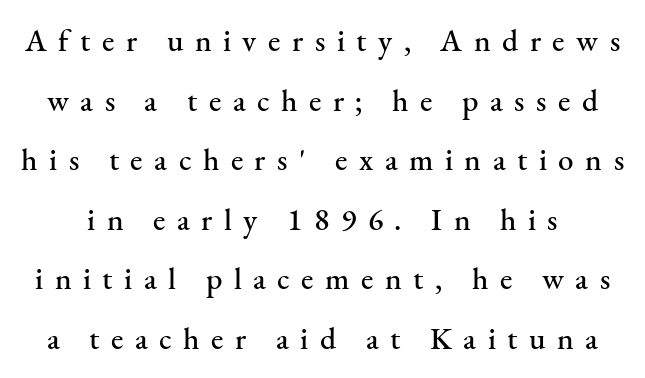
The image shows 31 px serif type, upright; set loose line spacing (1.92x), unusually wide letter spacing (+0.37 em), not underlined; medium stroke contrast and a small x-height.
